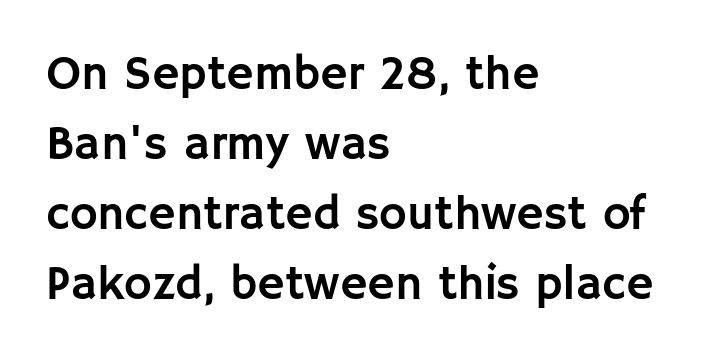
Q: Is the text italic (slanted)? A: No, it is upright.
Q: Is the typeface a serif or a sans-serif typeface? A: Sans-serif.
Q: Is the text underlined? A: No.
Q: How is the paragraph aligned? A: Left-aligned.
Q: Is the spacing between letters normal or unusually wide? A: Normal.
Q: Is the spacing between lines tight, normal or loose? A: Normal.
Q: Width (condensed, normal, or wide)? A: Normal.
Q: Stroke contrast? A: Low.
Q: x-height? A: Large.
Q: Monospaced? A: No.
